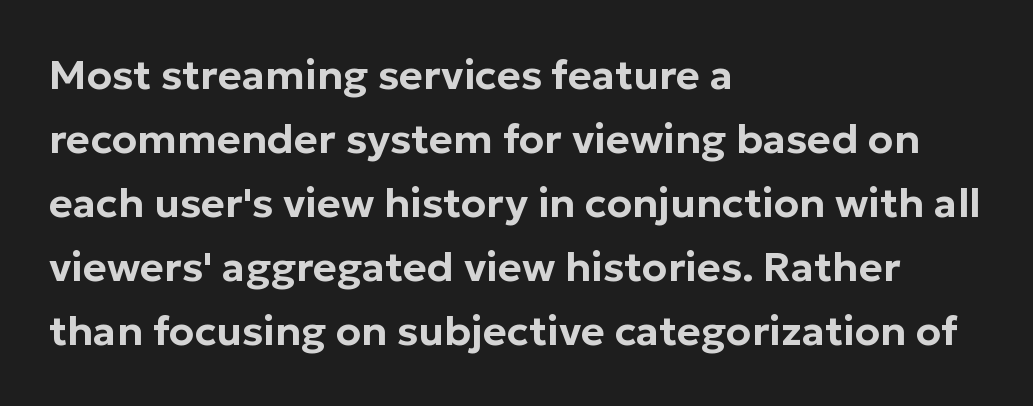
The image shows 41 px sans-serif type, upright; set left-aligned, normal line spacing (1.56x), normal letter spacing, not underlined; low stroke contrast and a medium x-height.
